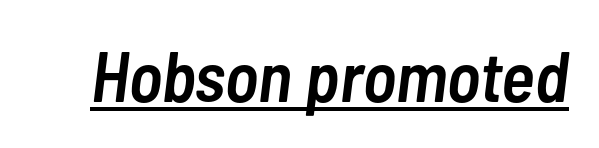
{"italic": "yes", "lean": "right", "slant_degrees": 7, "bold": "semi", "weight": "semibold", "width": "condensed", "stroke_contrast": "low", "x_height": "medium", "monospaced": "no", "underline": "yes", "letter_spacing": "normal", "letter_spacing_em": 0.0, "glyph_px": 71}
